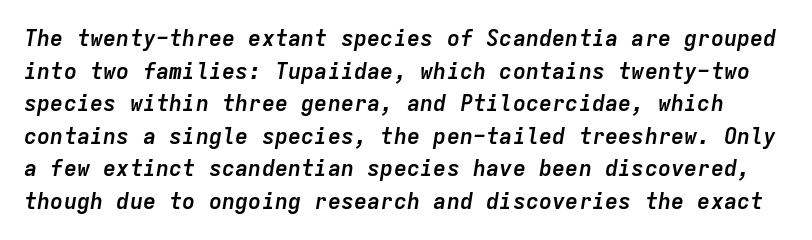
Q: Is the text bold? A: Yes.
Q: Is the text italic (slanted)? A: Yes, it leans right by about 9 degrees.
Q: Is the text underlined? A: No.
Q: Is the spacing between letters normal or unusually wide? A: Normal.
Q: Is the spacing between lines tight, normal or loose? A: Normal.
